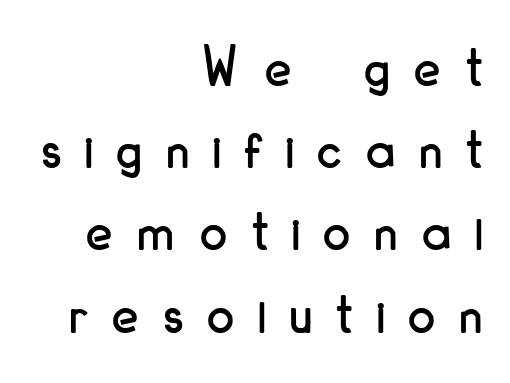
{"serif": "no", "italic": "no", "width": "condensed", "stroke_contrast": "low", "x_height": "small", "monospaced": "no", "underline": "no", "align": "right", "line_spacing": "normal", "line_spacing_ratio": 1.37, "letter_spacing": "wide", "letter_spacing_em": 0.41, "glyph_px": 60}
